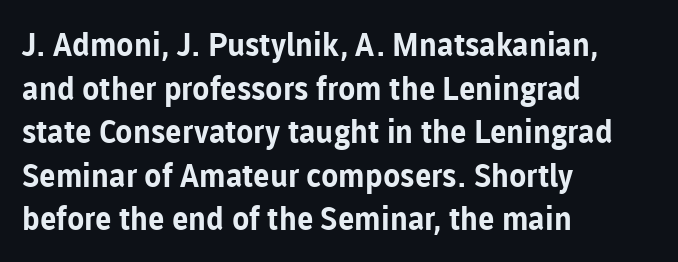
Q: Is the text bold? A: Yes.
Q: Is the text italic (slanted)? A: No, it is upright.
Q: Is the typeface a serif or a sans-serif typeface? A: Sans-serif.
Q: Is the text underlined? A: No.
Q: How is the paragraph aligned? A: Left-aligned.
Q: Is the spacing between letters normal or unusually wide? A: Normal.
Q: Is the spacing between lines tight, normal or loose? A: Normal.
Q: Width (condensed, normal, or wide)? A: Normal.
Q: Stroke contrast? A: Low.
Q: x-height? A: Medium.
Q: Monospaced? A: No.
